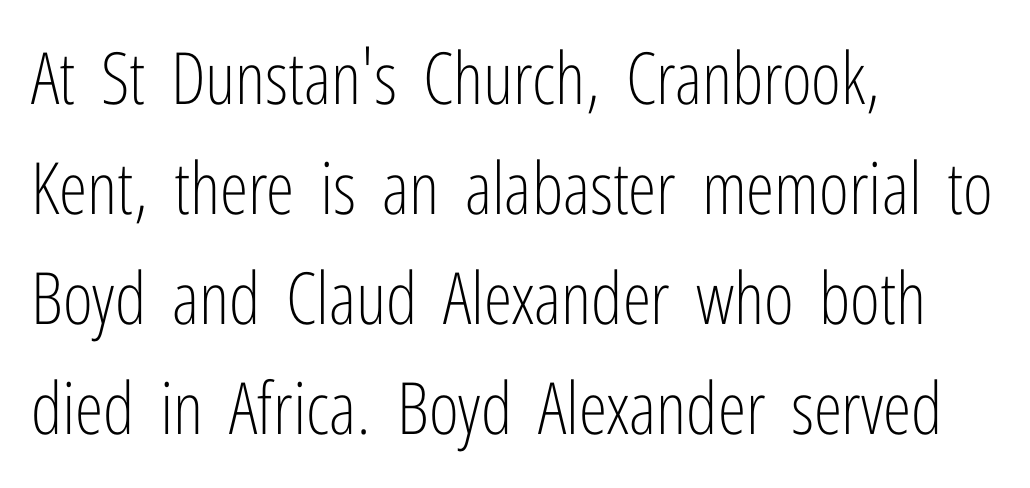
The image shows 72 px light, condensed sans-serif type, upright; set left-aligned, normal line spacing (1.53x), normal letter spacing, not underlined; low stroke contrast and a medium x-height.
